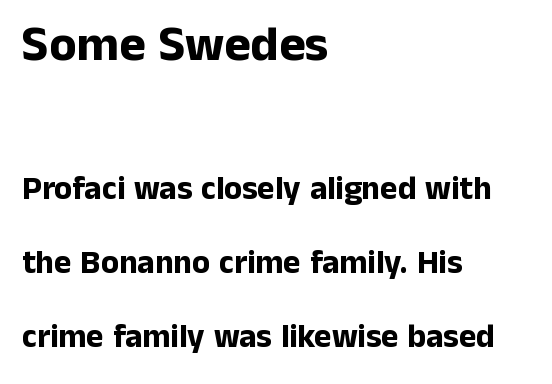
Style check: upright. Honestly, there is no underline to notice here at all. Look at the stroke-to-counter ratio: heavy, a bold. The line-height multiplier appears high, well above default.
